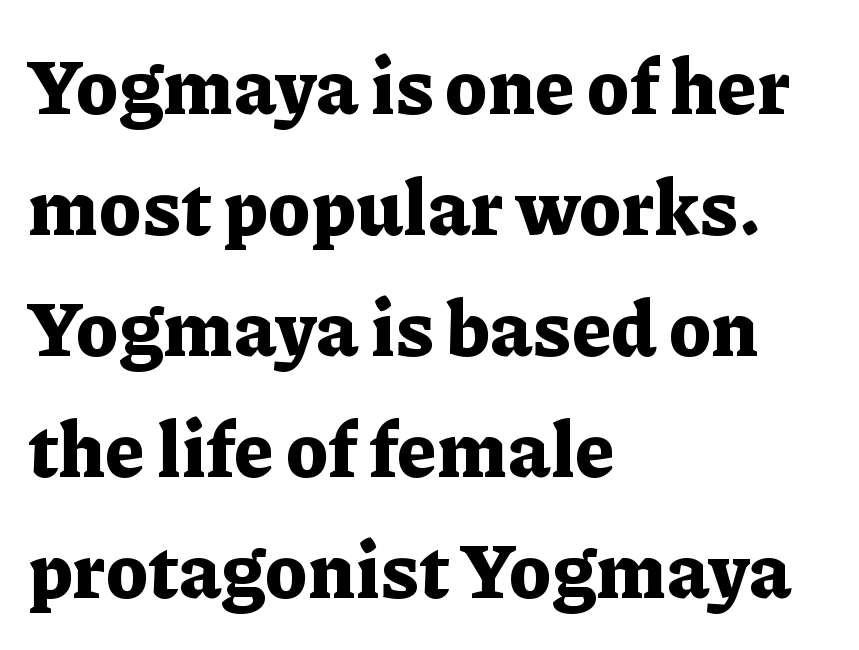
Q: Is the text bold? A: Yes.
Q: Is the text italic (slanted)? A: No, it is upright.
Q: Is the typeface a serif or a sans-serif typeface? A: Serif.
Q: Is the text underlined? A: No.
Q: How is the paragraph aligned? A: Left-aligned.
Q: Is the spacing between letters normal or unusually wide? A: Normal.
Q: Is the spacing between lines tight, normal or loose? A: Normal.
Q: Width (condensed, normal, or wide)? A: Normal.
Q: Stroke contrast? A: Low.
Q: x-height? A: Medium.
Q: Monospaced? A: No.
